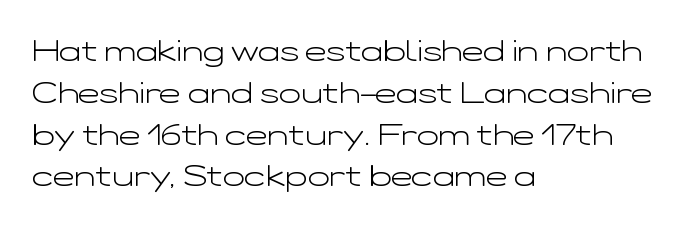
Q: Is the text bold? A: No.
Q: Is the text italic (slanted)? A: No, it is upright.
Q: Is the typeface a serif or a sans-serif typeface? A: Sans-serif.
Q: Is the text underlined? A: No.
Q: How is the paragraph aligned? A: Left-aligned.
Q: Is the spacing between letters normal or unusually wide? A: Normal.
Q: Is the spacing between lines tight, normal or loose? A: Normal.
Q: Width (condensed, normal, or wide)? A: Wide.
Q: Stroke contrast? A: Low.
Q: x-height? A: Medium.
Q: Monospaced? A: No.
